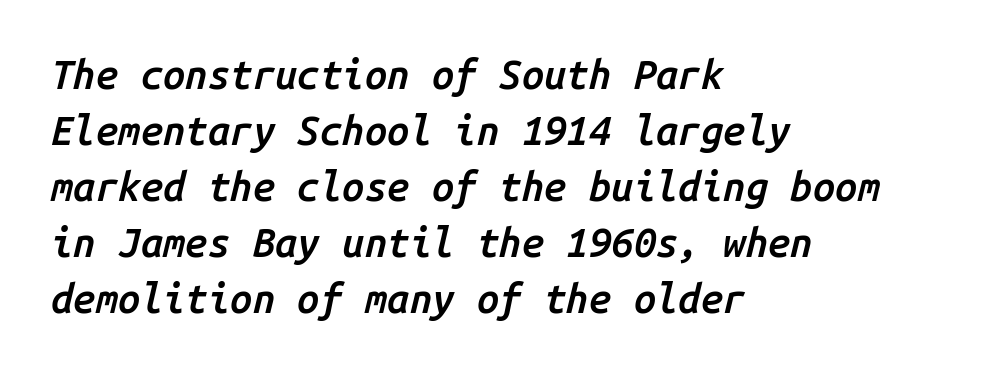
{"italic": "yes", "lean": "right", "slant_degrees": 14, "bold": "semi", "weight": "semibold", "width": "normal", "stroke_contrast": "low", "x_height": "medium", "monospaced": "yes", "underline": "no", "align": "left", "line_spacing": "normal", "line_spacing_ratio": 1.4, "letter_spacing": "normal", "letter_spacing_em": 0.0, "glyph_px": 40}
